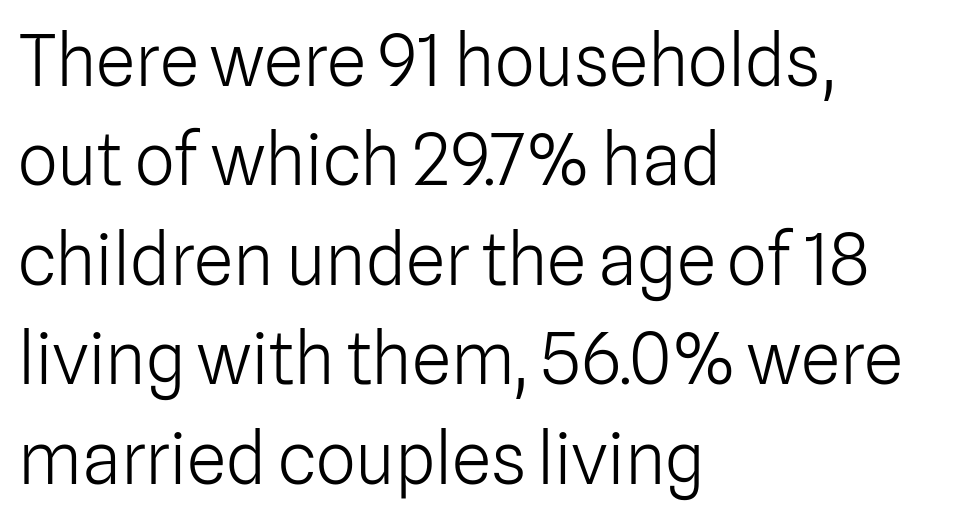
{"serif": "no", "italic": "no", "bold": "no", "weight": "light", "width": "normal", "stroke_contrast": "low", "x_height": "medium", "monospaced": "no", "underline": "no", "align": "left", "line_spacing": "normal", "line_spacing_ratio": 1.4, "letter_spacing": "normal", "letter_spacing_em": 0.0, "glyph_px": 71}
